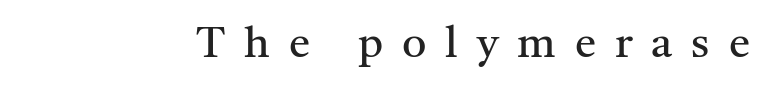
The tracking jumps out immediately: characters are airy and widely separated. Does the lettering tilt? It doesn't — this is upright. This is not heavy type; no bold has been used. Serif or sans? Serif — the stroke terminals have little feet. These lines are rendered in a variable-pitch font.
